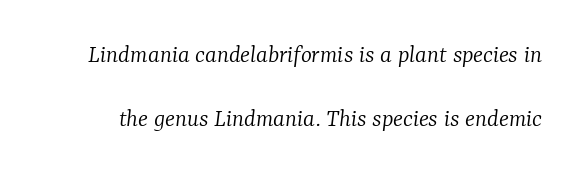
{"italic": "yes", "lean": "right", "slant_degrees": 7, "bold": "no", "underline": "no", "line_spacing": "loose", "line_spacing_ratio": 2.47, "letter_spacing": "normal", "letter_spacing_em": 0.0, "glyph_px": 26}
